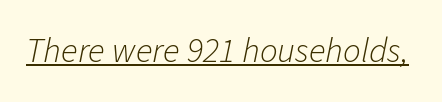
Q: Is the text bold? A: No.
Q: Is the text italic (slanted)? A: Yes, it leans right by about 11 degrees.
Q: Is the text underlined? A: Yes.
Q: Is the spacing between letters normal or unusually wide? A: Normal.
Q: Width (condensed, normal, or wide)? A: Normal.
Q: Stroke contrast? A: Low.
Q: x-height? A: Medium.
Q: Monospaced? A: No.
